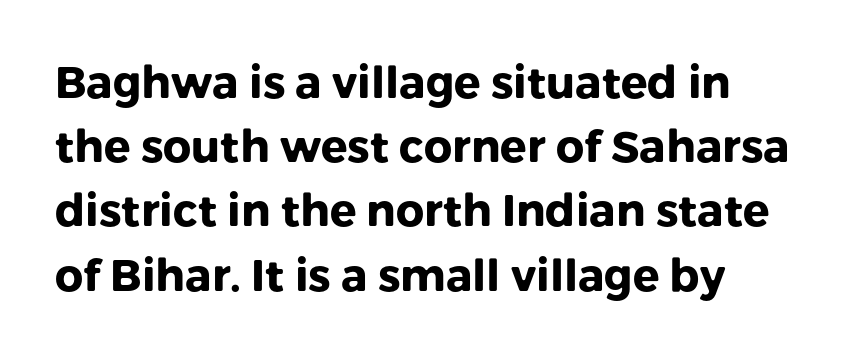
{"serif": "no", "italic": "no", "bold": "yes", "weight": "heavy", "width": "normal", "stroke_contrast": "low", "x_height": "medium", "monospaced": "no", "underline": "no", "line_spacing": "normal", "line_spacing_ratio": 1.46, "letter_spacing": "normal", "letter_spacing_em": 0.0, "glyph_px": 44}
